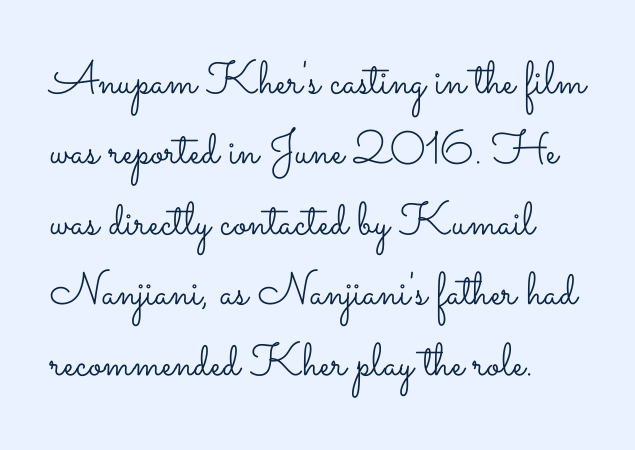
The passage shown is typed in a proportional face where columns would drift. Spacing between characters is what you'd get straight out of the box. Nothing heavy about these letters — not bold at all. Just letters on the line, the space beneath them empty. This sample keeps an unexceptional amount of space between lines.
